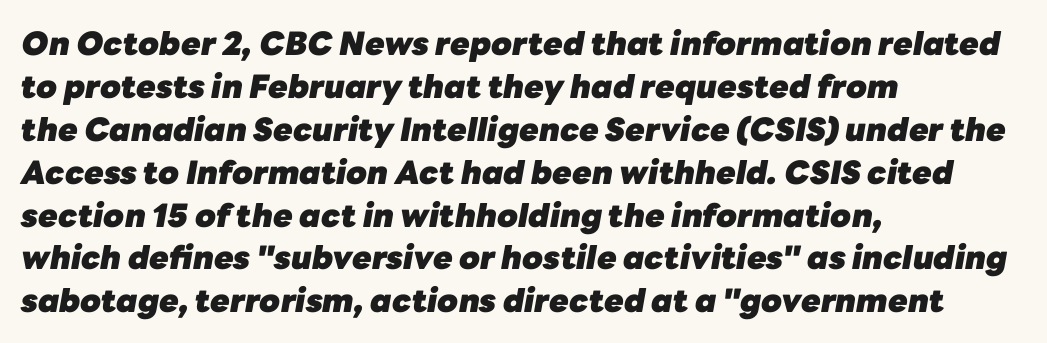
If you measured baseline to baseline, you'd find a middling distance. Varying glyph widths throughout — classic text-font behaviour. Leftover space on each line is placed entirely after the last word. Caption: standard tracking, unaltered. An italicized treatment has been applied to the whole sample. The face used here has the dense, thick strokes of a bold.
